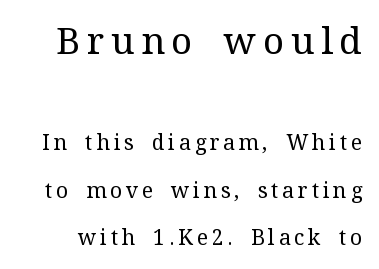
The image shows 37 px regular-weight serif type, upright; set loose line spacing (2.24x), not underlined; the first (top) block is 1.76x larger; medium stroke contrast and a medium x-height.
